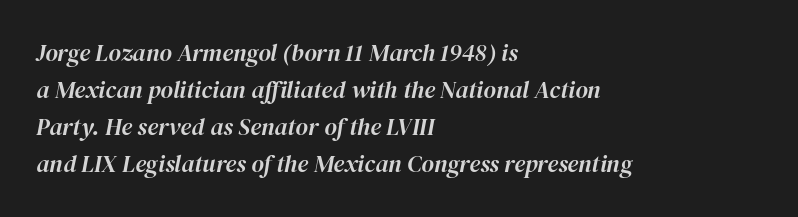
Style check: oblique. Each row of text sits above clean, open space. The paragraph has a hard left edge and a soft right edge. If you measured baseline to baseline, you'd find a middling distance.
